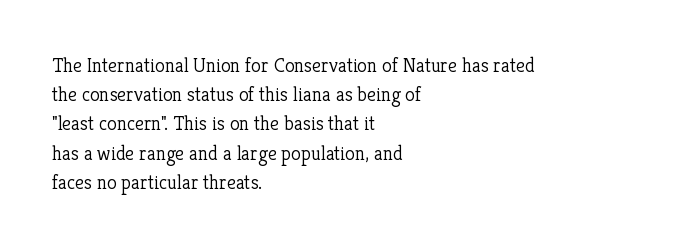
Q: Is the text bold? A: No.
Q: Is the text italic (slanted)? A: No, it is upright.
Q: Is the text underlined? A: No.
Q: How is the paragraph aligned? A: Left-aligned.
Q: Is the spacing between letters normal or unusually wide? A: Normal.
Q: Is the spacing between lines tight, normal or loose? A: Normal.
